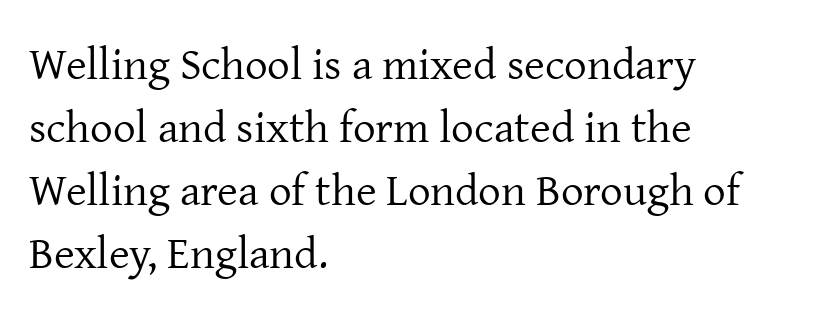
The image shows 45 px regular-weight serif type, upright; set left-aligned, normal line spacing (1.4x), normal letter spacing, not underlined; low stroke contrast and a medium x-height.
